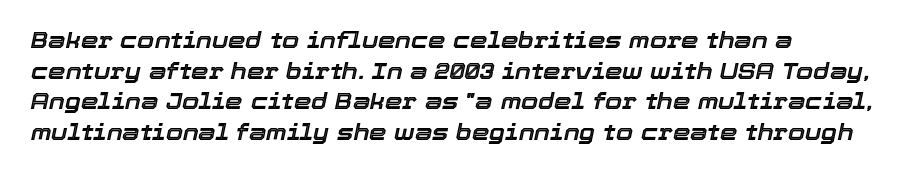
The baseline area is clear. The block of text has a typical density, with ordinary space between rows. Is the letter spacing exaggerated? No — it looks like the ordinary default. The whole block is typeset with a tilt.
